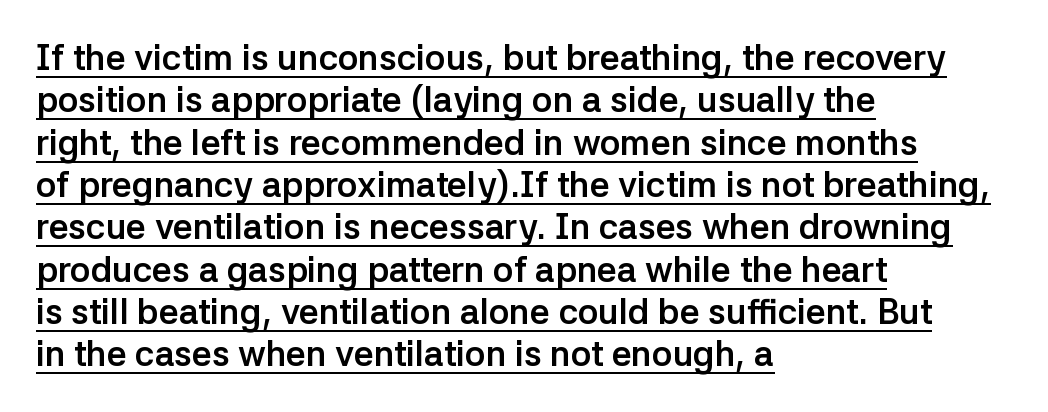
The image shows 35 px semibold sans-serif type, upright; set left-aligned, line spacing 1.21x, normal letter spacing, underlined; low stroke contrast and a medium x-height.
